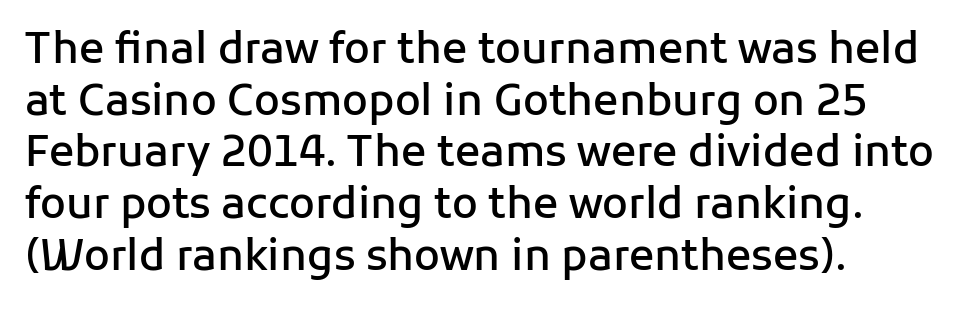
Letters rest on an invisible, unmarked baseline. Upright lettering throughout. Each letter keeps its own natural width here, so spacing adapts to shape. Classification — sans serif.
